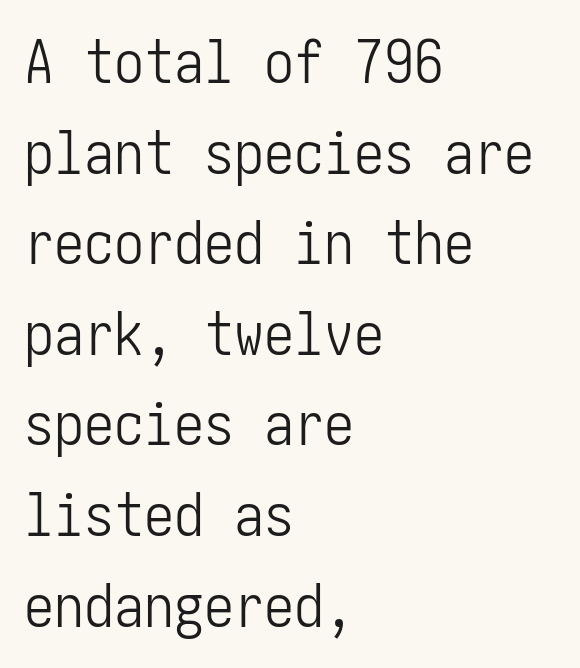
Q: Is the text bold? A: No.
Q: Is the text italic (slanted)? A: No, it is upright.
Q: Is the typeface a serif or a sans-serif typeface? A: Sans-serif.
Q: Is the text underlined? A: No.
Q: How is the paragraph aligned? A: Left-aligned.
Q: Is the spacing between letters normal or unusually wide? A: Normal.
Q: Is the spacing between lines tight, normal or loose? A: Normal.
Q: Width (condensed, normal, or wide)? A: Condensed.
Q: Stroke contrast? A: Low.
Q: x-height? A: Medium.
